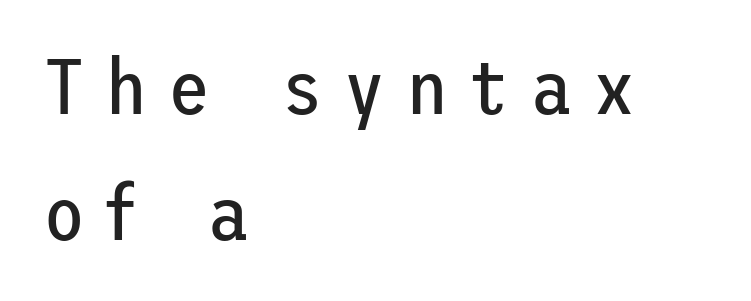
Every character sits straight up, as roman type does. The passage shown has open, widely tracked lettering throughout. The specimen omits any rule beneath the text block's lines. Every row of glyphs begins at an identical x-position on the left. Reading down the column, the eye jumps a familiar distance to each next line. Is the type heavy? It reads as light-to-regular instead.
